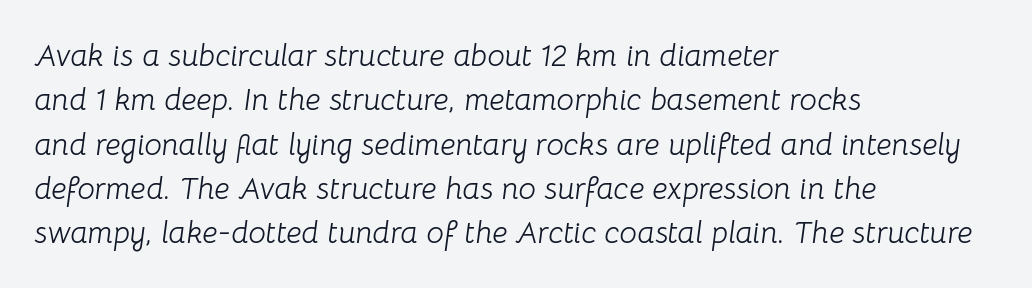
In terms of posture, this sample is oblique. The paragraph shown leans on its left margin. Each letter keeps its own natural width here, so spacing adapts to shape. Leading: standard.
